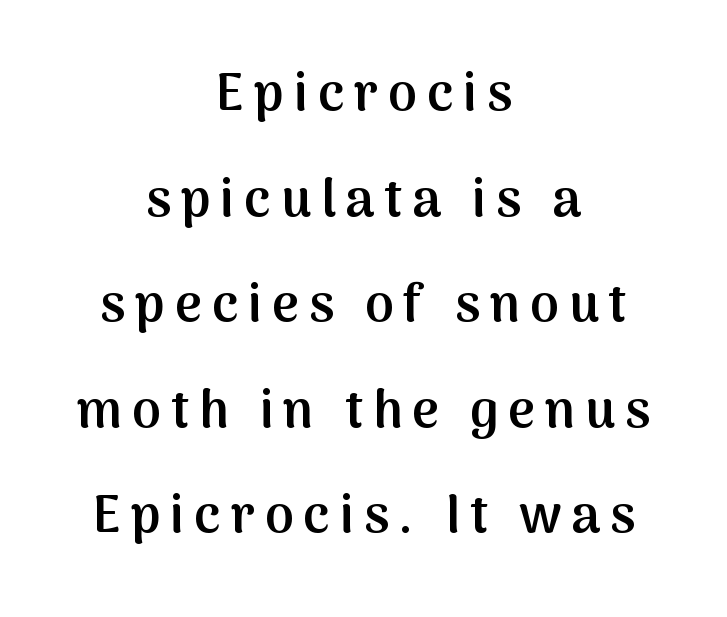
Q: Is the text bold? A: Semi-bold.
Q: Is the text italic (slanted)? A: No, it is upright.
Q: Is the typeface a serif or a sans-serif typeface? A: Sans-serif.
Q: Is the text underlined? A: No.
Q: How is the paragraph aligned? A: Centered.
Q: Is the spacing between lines tight, normal or loose? A: Loose.
Q: Width (condensed, normal, or wide)? A: Normal.
Q: Stroke contrast? A: Medium.
Q: x-height? A: Medium.
Q: Monospaced? A: No.
